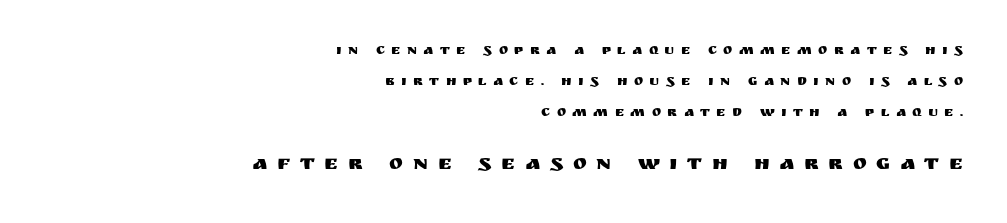
Rendered with straight, roman letterforms. Each new line begins a long way beneath the previous one. Teacher's note: observe the even right margin — that is flush-right alignment. The face used here is rendered with a markedly widened letterfit. The baseline area is clear. Is the lower block the larger one? Yes — the lower block carries the bigger type.
